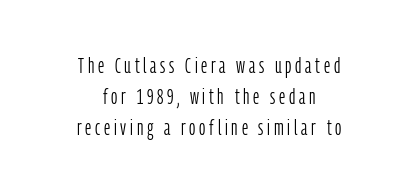
{"italic": "no", "bold": "no", "underline": "no", "align": "center", "line_spacing": "normal", "line_spacing_ratio": 1.4, "glyph_px": 22}
